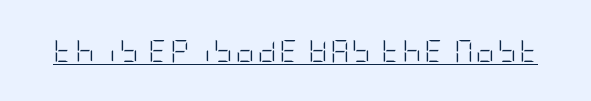
Upright lettering throughout. Honestly, the underline is the first thing you notice here. Vertical stems look standard width or narrower in stroke.
